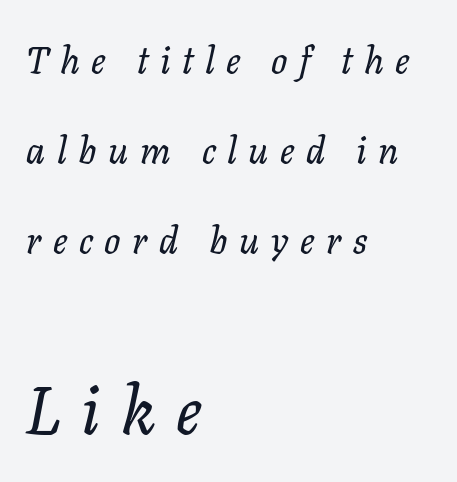
The tracking jumps out immediately: characters are airy and widely separated. Regarding leading, the lines here are spaced well apart. Descenders are the only things crossing below the line. These lines are rendered in a variable-pitch font.
